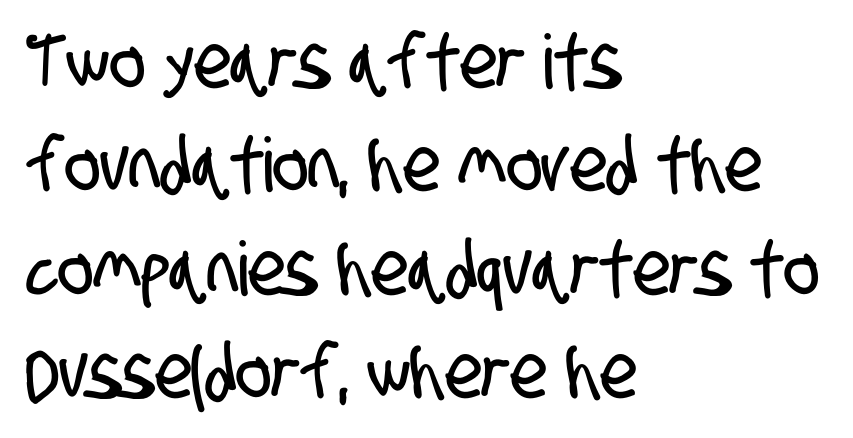
{"serif": "no", "width": "condensed", "stroke_contrast": "low", "x_height": "large", "monospaced": "no", "underline": "no", "align": "left", "line_spacing": "normal", "line_spacing_ratio": 1.38, "letter_spacing": "normal", "letter_spacing_em": 0.0, "glyph_px": 75}
